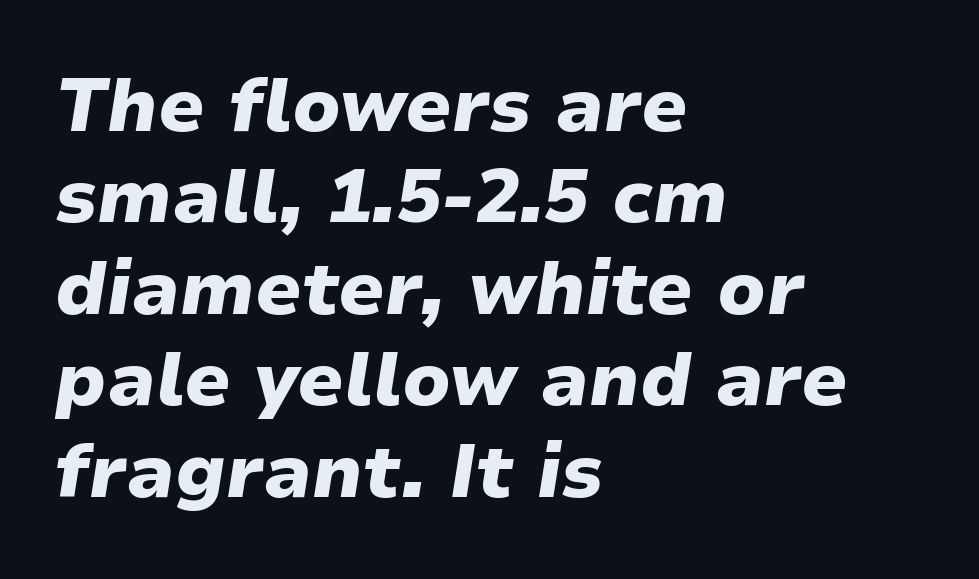
The font's italic variant was chosen for this text. Words appear dense and cohesive because spacing is normal. These lines are set flush left with a ragged right edge. The characters look thick and weighty, a clear bold. The space beneath each line is pristine and unruled.
